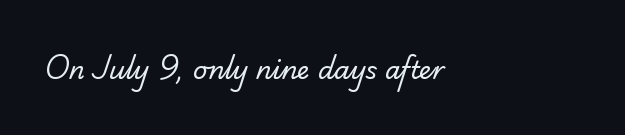
The image shows 25 px text type; set left-aligned, normal letter spacing, not underlined.
